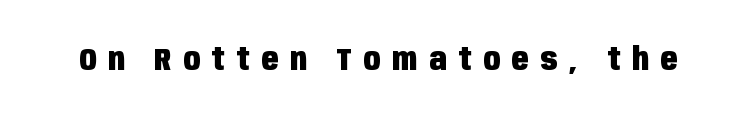
Q: Is the text bold? A: Yes.
Q: Is the text italic (slanted)? A: No, it is upright.
Q: Is the typeface a serif or a sans-serif typeface? A: Sans-serif.
Q: Is the text underlined? A: No.
Q: Is the spacing between letters normal or unusually wide? A: Unusually wide.
Q: Width (condensed, normal, or wide)? A: Condensed.
Q: Stroke contrast? A: Low.
Q: x-height? A: Large.
Q: Monospaced? A: No.
